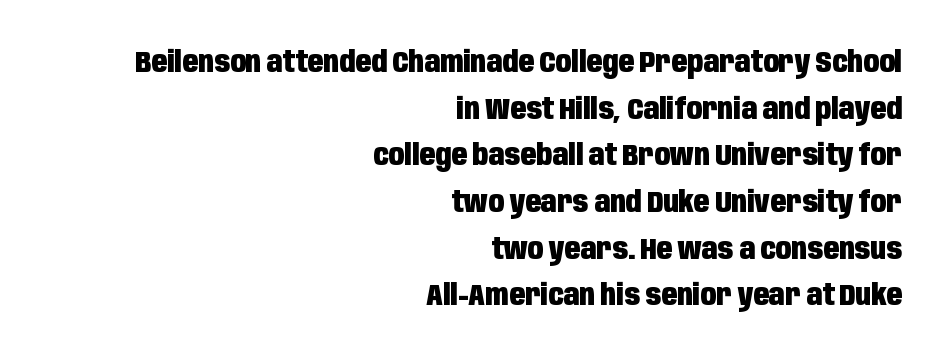
Q: Is the text bold? A: Yes.
Q: Is the text italic (slanted)? A: No, it is upright.
Q: Is the typeface a serif or a sans-serif typeface? A: Sans-serif.
Q: Is the text underlined? A: No.
Q: How is the paragraph aligned? A: Right-aligned.
Q: Is the spacing between letters normal or unusually wide? A: Normal.
Q: Is the spacing between lines tight, normal or loose? A: Normal.
Q: Width (condensed, normal, or wide)? A: Condensed.
Q: Stroke contrast? A: Low.
Q: x-height? A: Large.
Q: Monospaced? A: No.
